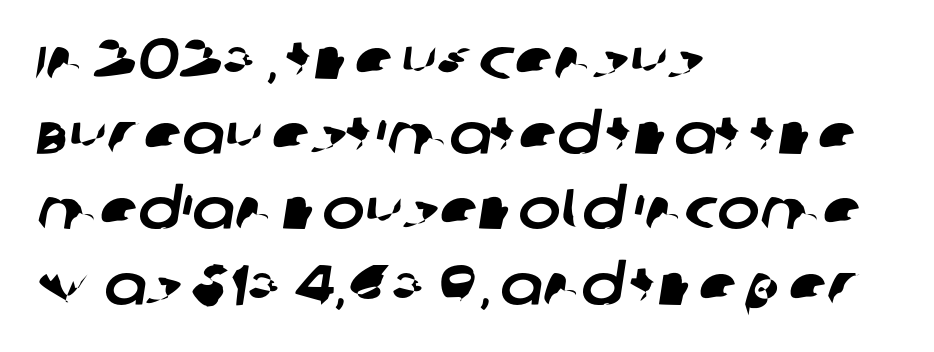
The image shows 57 px sans-serif type; set left-aligned, normal line spacing (1.32x), normal letter spacing, not underlined; low stroke contrast and a large x-height.
